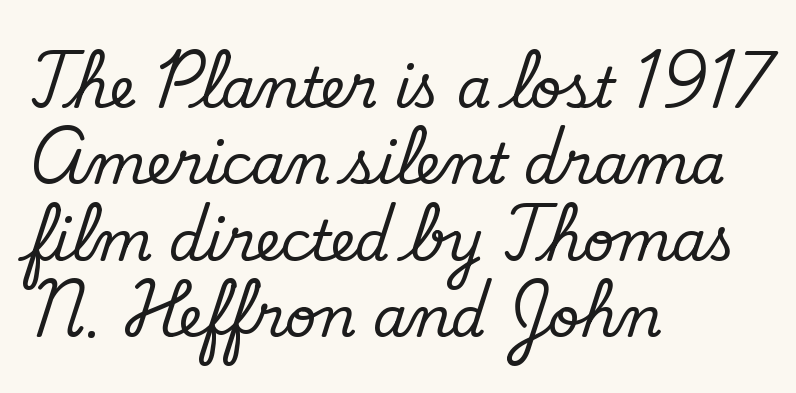
The image shows 55 px regular-weight sans-serif type; set left-aligned, normal line spacing (1.39x), normal letter spacing, not underlined; low stroke contrast and a small x-height.
